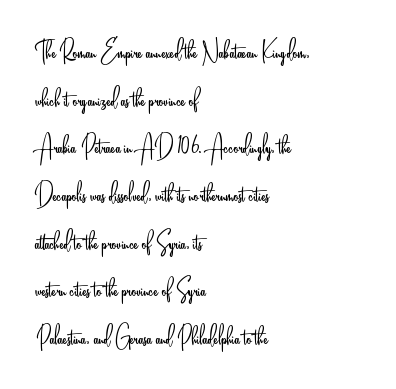
{"serif": "no", "bold": "no", "weight": "light", "width": "condensed", "stroke_contrast": "low", "x_height": "small", "monospaced": "no", "underline": "no", "align": "left", "line_spacing": "normal", "line_spacing_ratio": 1.59, "letter_spacing": "normal", "letter_spacing_em": 0.0, "glyph_px": 30}
